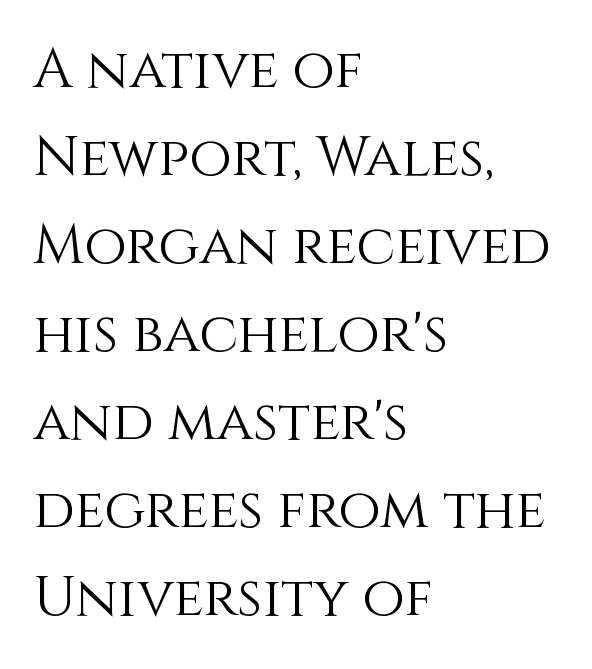
The image shows 55 px light type, upright; set left-aligned, normal line spacing (1.6x), normal letter spacing, not underlined; a large x-height.
